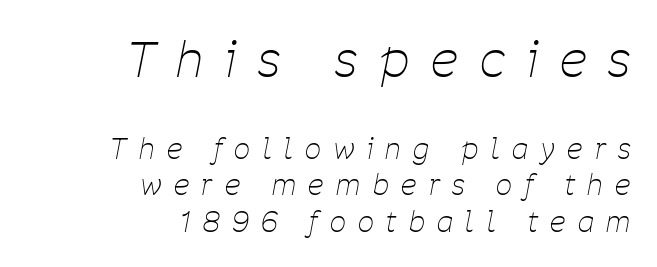
How are the letters spaced? Widely, with obvious added tracking. Words float on clear page, feet unadorned. Varying glyph widths throughout — classic text-font behaviour. A student would call this right alignment; a typographer would say flush right, rag left.
